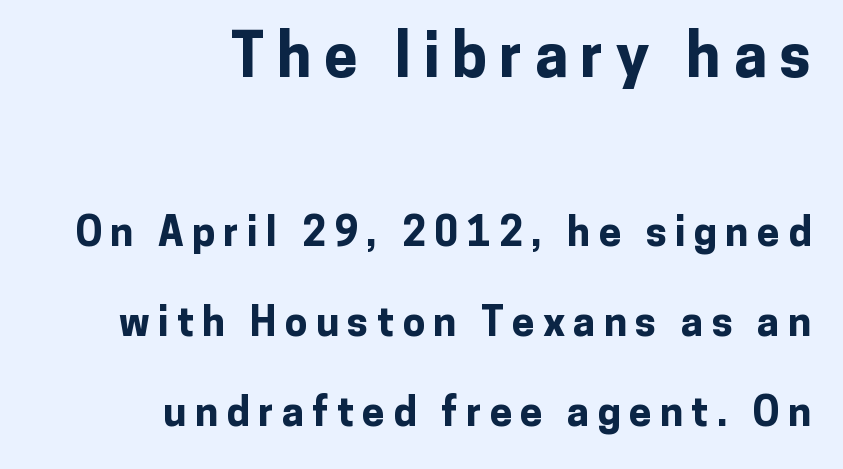
Q: Is the text bold? A: Yes.
Q: Is the text italic (slanted)? A: No, it is upright.
Q: Is the typeface a serif or a sans-serif typeface? A: Sans-serif.
Q: Is the text underlined? A: No.
Q: How is the paragraph aligned? A: Right-aligned.
Q: Is the spacing between letters normal or unusually wide? A: Unusually wide.
Q: Is the spacing between lines tight, normal or loose? A: Loose.
Q: Which block of text is set in a larger size, the first (top) or the second (bottom)? A: The first (top) one.
Q: Width (condensed, normal, or wide)? A: Normal.
Q: Stroke contrast? A: Low.
Q: x-height? A: Medium.
Q: Monospaced? A: No.
